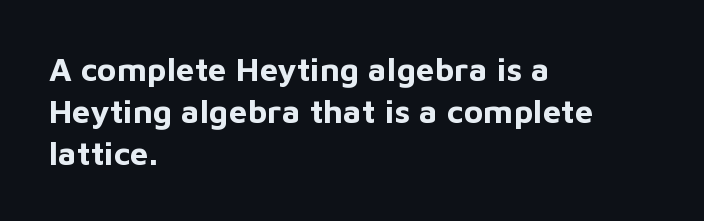
The image shows 33 px bold sans-serif type, upright; set left-aligned, normal line spacing (1.27x), normal letter spacing, not underlined; low stroke contrast and a medium x-height.
